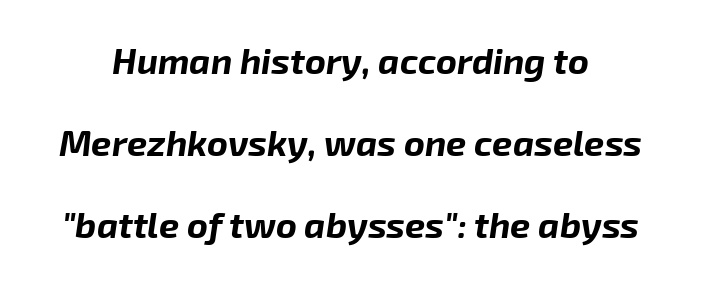
{"italic": "yes", "lean": "right", "slant_degrees": 8, "bold": "yes", "weight": "bold", "width": "normal", "stroke_contrast": "low", "x_height": "medium", "monospaced": "no", "underline": "no", "line_spacing": "loose", "line_spacing_ratio": 2.28, "letter_spacing": "normal", "letter_spacing_em": 0.0, "glyph_px": 36}
